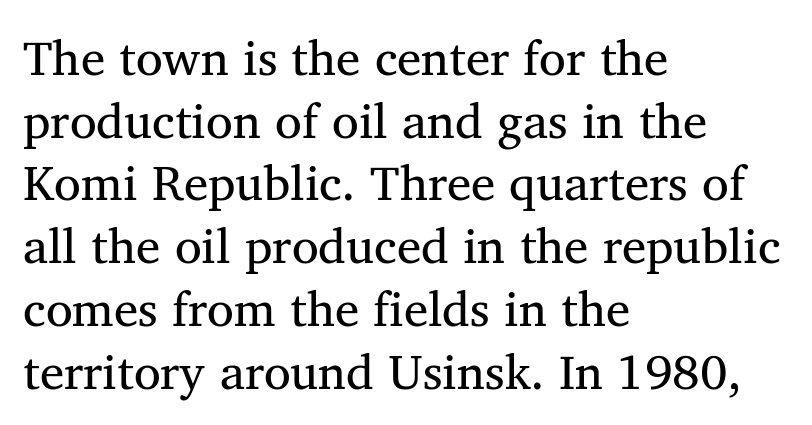
Q: Is the text bold? A: No.
Q: Is the text italic (slanted)? A: No, it is upright.
Q: Is the typeface a serif or a sans-serif typeface? A: Serif.
Q: Is the text underlined? A: No.
Q: How is the paragraph aligned? A: Left-aligned.
Q: Is the spacing between letters normal or unusually wide? A: Normal.
Q: Is the spacing between lines tight, normal or loose? A: Normal.
Q: Width (condensed, normal, or wide)? A: Normal.
Q: Stroke contrast? A: Medium.
Q: x-height? A: Medium.
Q: Monospaced? A: No.
